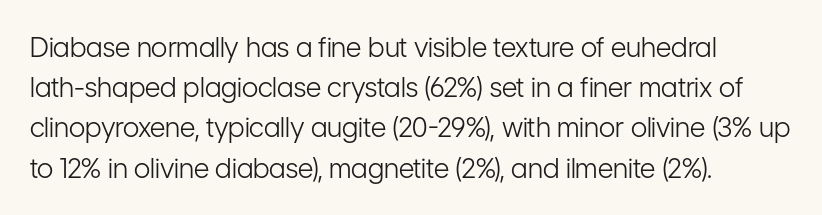
The paragraph shown leans on its left margin. Has an underline been added? It has not. The font's upright variant was chosen for this text. The cut favours lightness, reaching ordinary text weight at its darkest.
